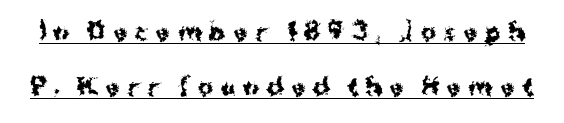
The image shows 23 px bold type, upright; set loose line spacing (2.38x), unusually wide letter spacing (+0.32 em), underlined.
